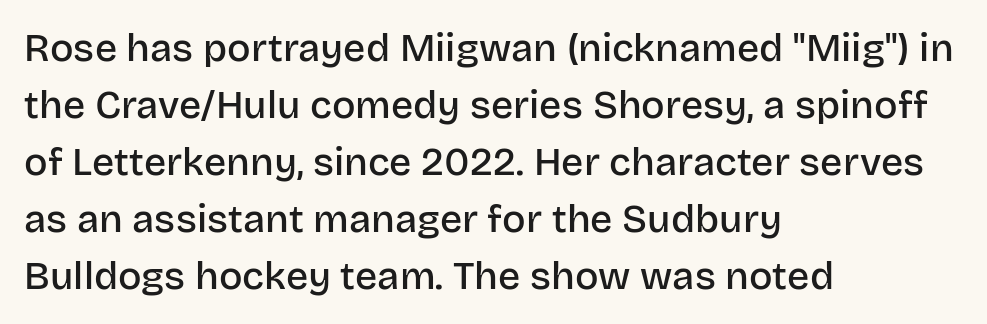
Q: Is the text bold? A: Semi-bold.
Q: Is the text italic (slanted)? A: No, it is upright.
Q: Is the typeface a serif or a sans-serif typeface? A: Sans-serif.
Q: Is the text underlined? A: No.
Q: How is the paragraph aligned? A: Left-aligned.
Q: Is the spacing between letters normal or unusually wide? A: Normal.
Q: Is the spacing between lines tight, normal or loose? A: Normal.
Q: Width (condensed, normal, or wide)? A: Normal.
Q: Stroke contrast? A: Low.
Q: x-height? A: Large.
Q: Monospaced? A: No.
